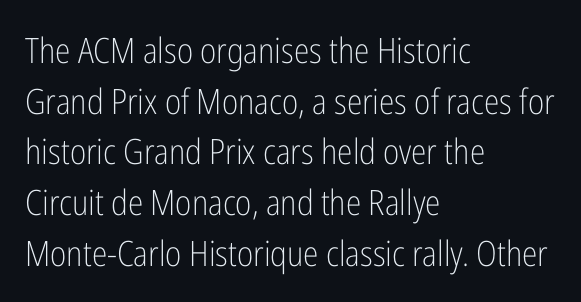
Q: Is the text bold? A: No.
Q: Is the text italic (slanted)? A: No, it is upright.
Q: Is the typeface a serif or a sans-serif typeface? A: Sans-serif.
Q: Is the text underlined? A: No.
Q: How is the paragraph aligned? A: Left-aligned.
Q: Is the spacing between letters normal or unusually wide? A: Normal.
Q: Is the spacing between lines tight, normal or loose? A: Normal.
Q: Width (condensed, normal, or wide)? A: Condensed.
Q: Stroke contrast? A: Low.
Q: x-height? A: Medium.
Q: Monospaced? A: No.
